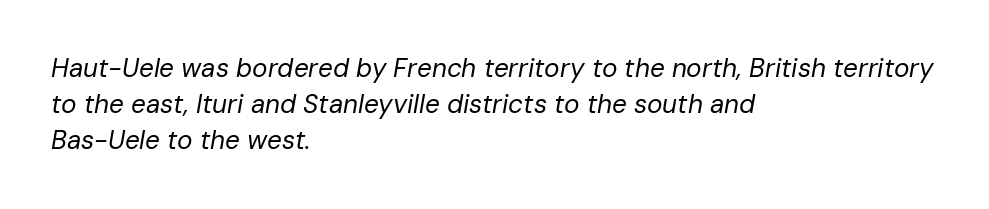
It's the slanting kind of type. No heavy texture on the line: the type isn't bold. Words appear dense and cohesive because spacing is normal. This block has exactly the height ordinary leading produces. Horizontally, the lines are justified to the leading edge only. The gap between lines stays unmarked.
